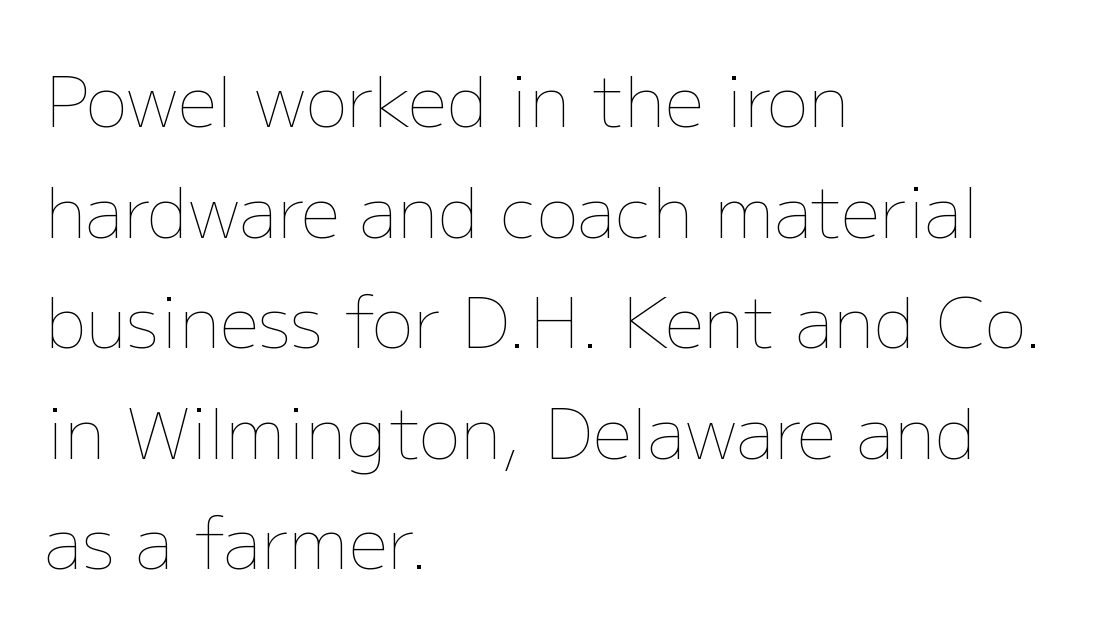
Q: Is the text bold? A: No.
Q: Is the text italic (slanted)? A: No, it is upright.
Q: Is the text underlined? A: No.
Q: How is the paragraph aligned? A: Left-aligned.
Q: Is the spacing between letters normal or unusually wide? A: Normal.
Q: Is the spacing between lines tight, normal or loose? A: Normal.
Q: Width (condensed, normal, or wide)? A: Normal.
Q: Stroke contrast? A: Low.
Q: x-height? A: Medium.
Q: Monospaced? A: No.
